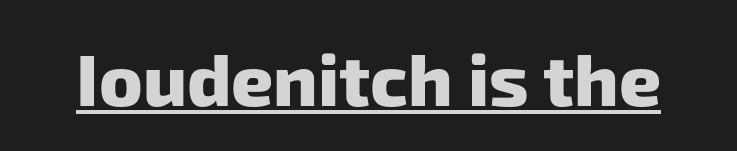
Q: Is the text bold? A: Yes.
Q: Is the typeface a serif or a sans-serif typeface? A: Sans-serif.
Q: Is the text underlined? A: Yes.
Q: Is the spacing between letters normal or unusually wide? A: Normal.
Q: Width (condensed, normal, or wide)? A: Normal.
Q: Stroke contrast? A: Low.
Q: x-height? A: Medium.
Q: Monospaced? A: No.
